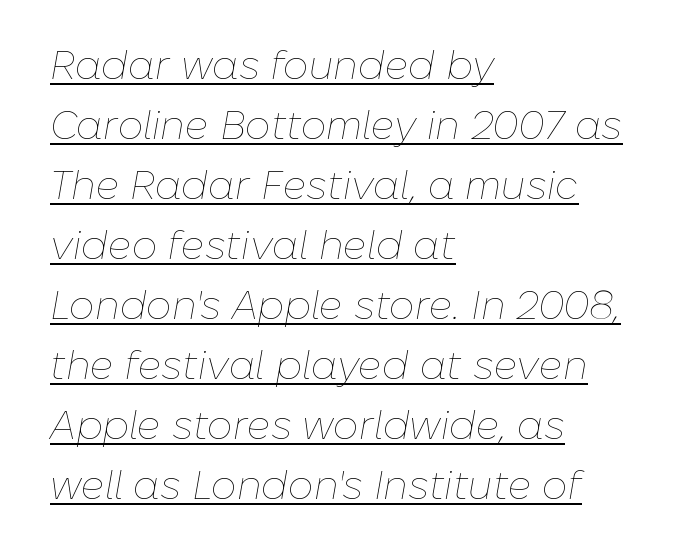
The image shows 40 px thin type, italic (leaning right); set left-aligned, normal line spacing (1.5x), normal letter spacing, underlined; low stroke contrast and a medium x-height.
